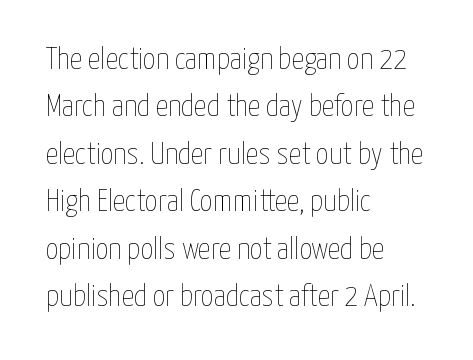
Proportional: the letters do not fall into vertical columns. Stems here are at most as thick as an everyday book face. The passage shown is not underscored anywhere. The specimen reads as upright at a glance. There is no visible air inserted between adjacent glyphs.
